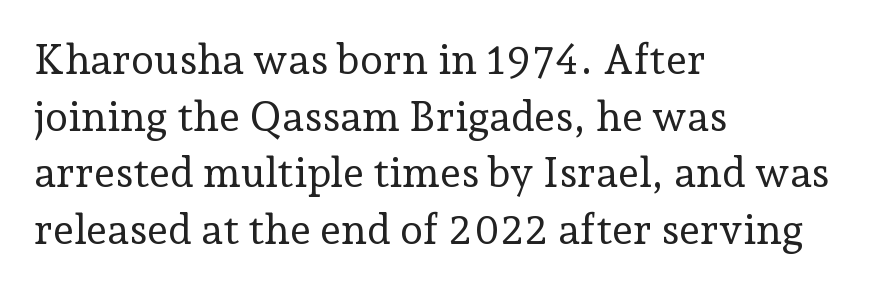
Think of a printed novel: that variable character pitch is what you see here. Observe the ordinary spacing: letters are neighbours, not strangers. Notice how descenders clear the ascenders below comfortably — that's standard leading. These glyphs show unthickened strokes, regular width or finer. The passage shown is typeset with a serif family. Notice how the stems are strictly vertical — no italics here.
